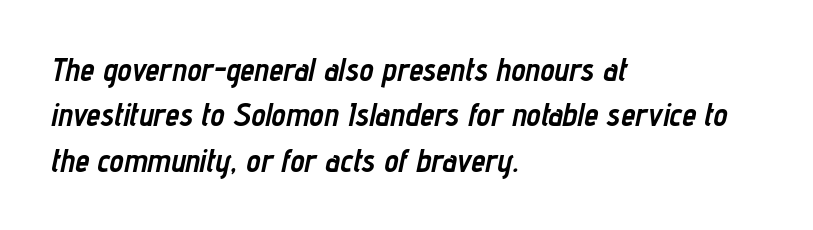
The image shows 32 px semibold, condensed type, italic (leaning right); set left-aligned, normal line spacing (1.42x), normal letter spacing, not underlined; low stroke contrast and a medium x-height.
